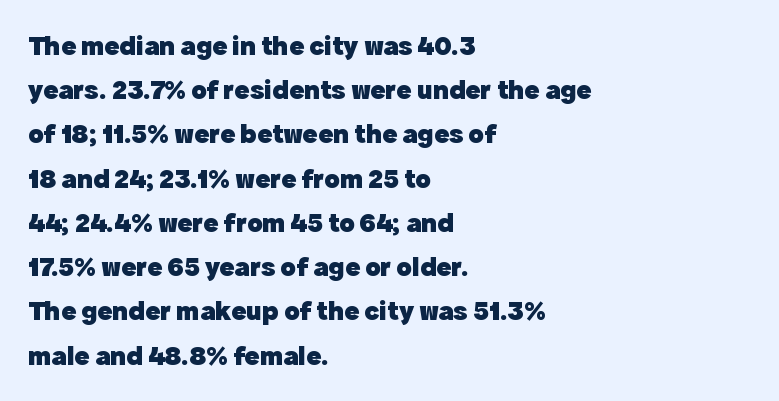
Q: Is the text bold? A: Yes.
Q: Is the text italic (slanted)? A: No, it is upright.
Q: Is the typeface a serif or a sans-serif typeface? A: Sans-serif.
Q: Is the text underlined? A: No.
Q: How is the paragraph aligned? A: Left-aligned.
Q: Is the spacing between letters normal or unusually wide? A: Normal.
Q: Is the spacing between lines tight, normal or loose? A: Normal.
Q: Width (condensed, normal, or wide)? A: Normal.
Q: x-height? A: Medium.
Q: Monospaced? A: No.
